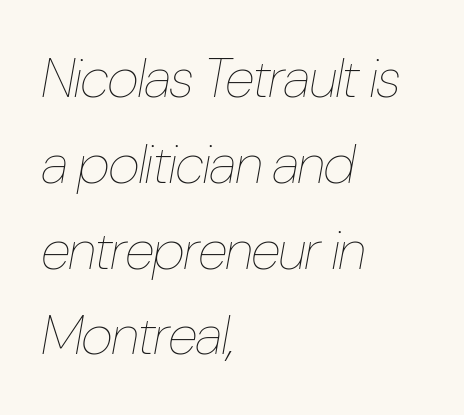
The image shows 55 px thin, condensed type, italic (leaning right); set left-aligned, normal line spacing (1.56x), normal letter spacing, not underlined; low stroke contrast and a medium x-height.
